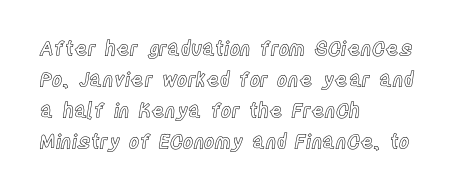
The image shows 20 px text type; set left-aligned, normal line spacing (1.55x), normal letter spacing, not underlined.
